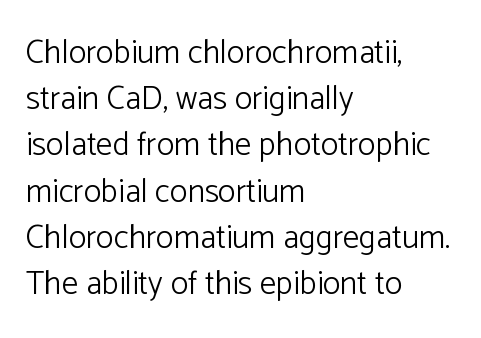
Leading: standard. Look at the bottom of the vertical strokes: they stop flat, with no serifs. Posture: vertical. Does extra space separate the letters? No, they use regular spacing.
